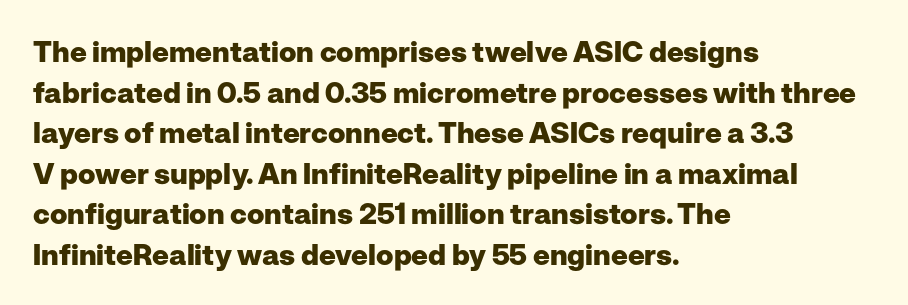
The image shows 29 px heavy sans-serif type, upright; set left-aligned, normal line spacing (1.4x), normal letter spacing, not underlined; low stroke contrast and a medium x-height.
